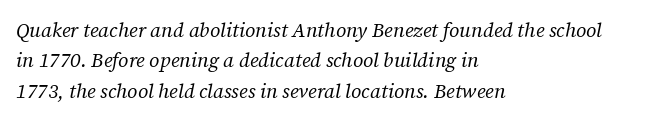
You could call the tracking neutral — neither tight nor loose. The typesetter chose a ragged-right arrangement here. Italic: yes, the glyphs are oblique. Check under the words: just untouched page. The leading is moderate, giving the passage an even texture. The letterforms sit at book weight or below.
